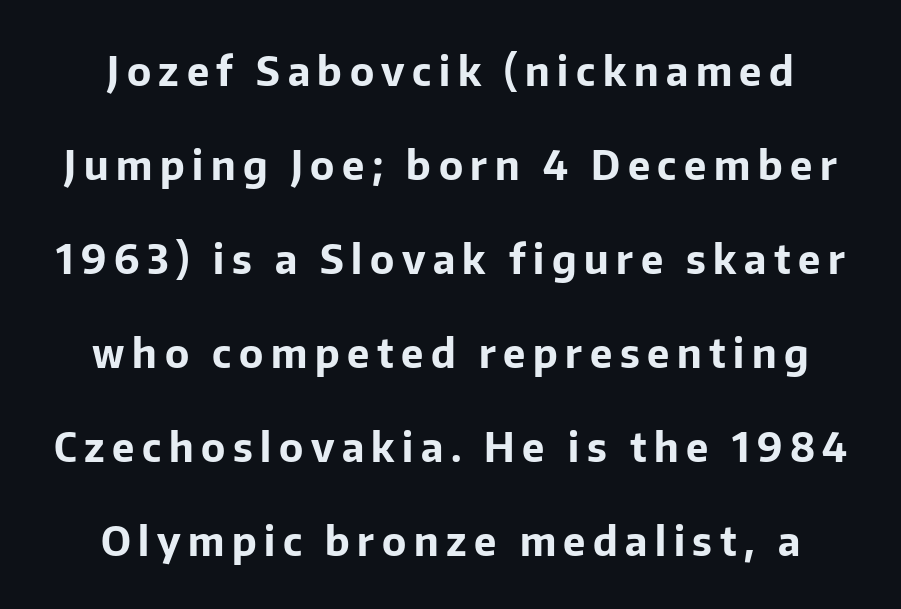
The image shows 40 px bold sans-serif type, upright; set loose line spacing (2.35x), not underlined; low stroke contrast and a medium x-height.
